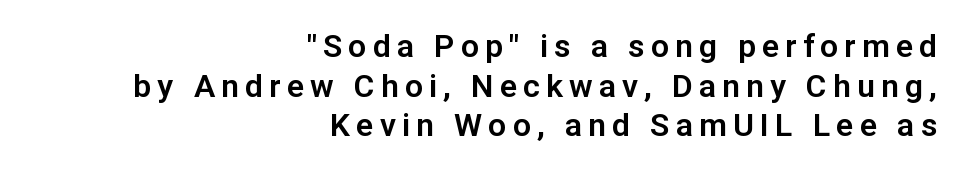
These lines are rendered in a variable-pitch font. The lettering stays uniformly vertical, giving the passage a roman look. Bare-footed words on every line. In CSS terms this would be text-align: right.
